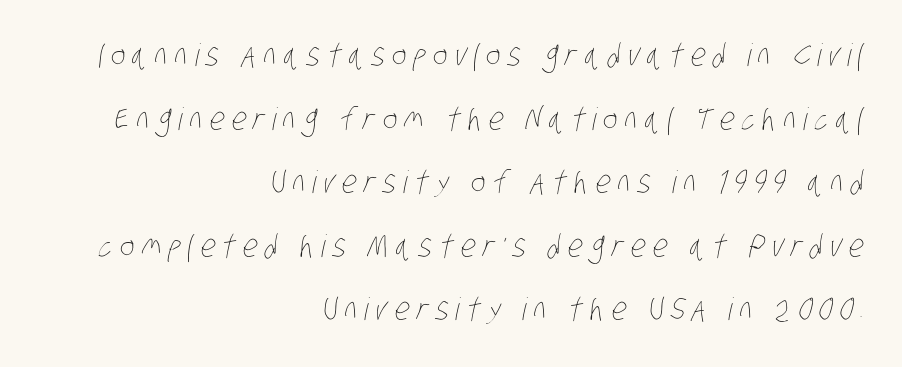
Q: Is the text bold? A: No.
Q: Is the text underlined? A: No.
Q: How is the paragraph aligned? A: Right-aligned.
Q: Is the spacing between letters normal or unusually wide? A: Unusually wide.
Q: Is the spacing between lines tight, normal or loose? A: Loose.
Q: Width (condensed, normal, or wide)? A: Condensed.
Q: Stroke contrast? A: Low.
Q: x-height? A: Large.
Q: Monospaced? A: No.
